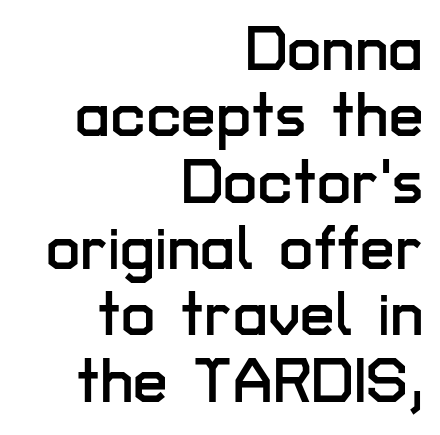
The image shows 62 px sans-serif type, upright; set right-aligned, tight line spacing (1.07x), normal letter spacing, not underlined; low stroke contrast and a medium x-height.
